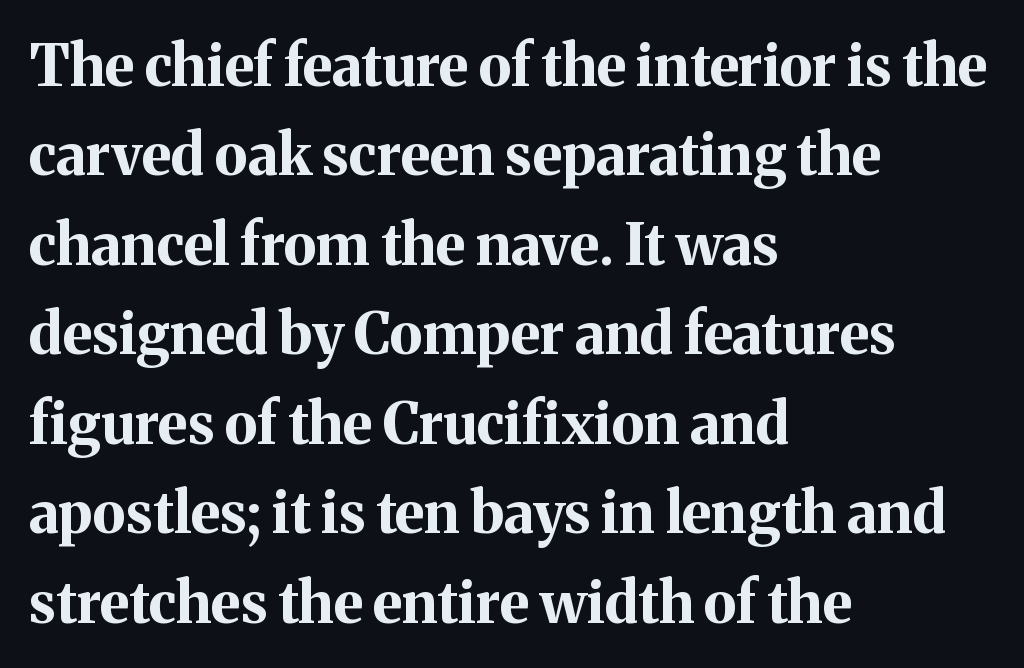
The image shows 57 px bold serif type, upright; set left-aligned, normal line spacing (1.57x), normal letter spacing, not underlined; medium stroke contrast and a medium x-height.
